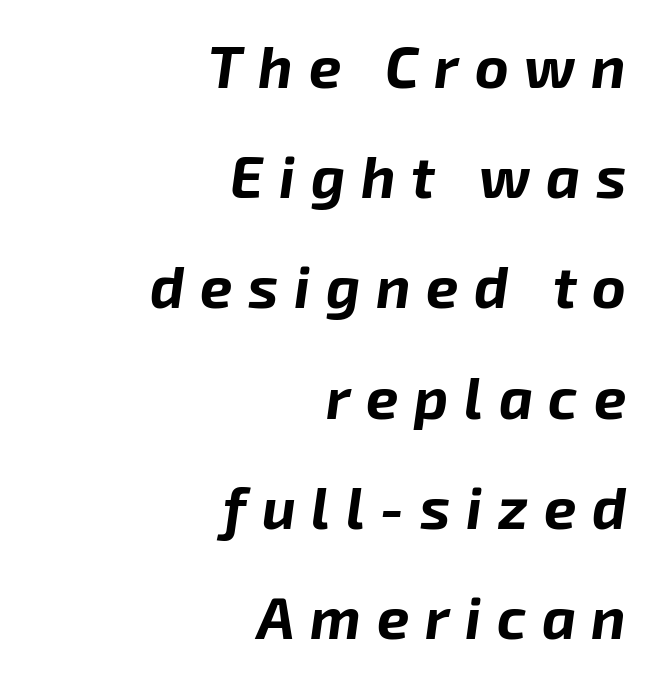
Q: Is the text bold? A: Yes.
Q: Is the text italic (slanted)? A: Yes, it leans right by about 8 degrees.
Q: Is the text underlined? A: No.
Q: How is the paragraph aligned? A: Right-aligned.
Q: Is the spacing between letters normal or unusually wide? A: Unusually wide.
Q: Is the spacing between lines tight, normal or loose? A: Loose.
Q: Width (condensed, normal, or wide)? A: Normal.
Q: Stroke contrast? A: Low.
Q: x-height? A: Medium.
Q: Monospaced? A: No.
